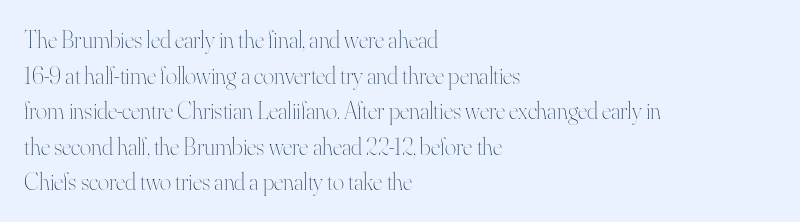
The image shows 24 px text type, upright; set left-aligned, normal line spacing (1.48x), normal letter spacing, not underlined.
